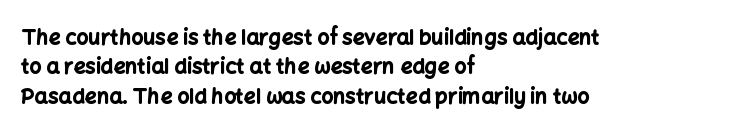
Q: Is the text bold? A: Yes.
Q: Is the text italic (slanted)? A: No, it is upright.
Q: Is the text underlined? A: No.
Q: How is the paragraph aligned? A: Left-aligned.
Q: Is the spacing between letters normal or unusually wide? A: Normal.
Q: Is the spacing between lines tight, normal or loose? A: Normal.
